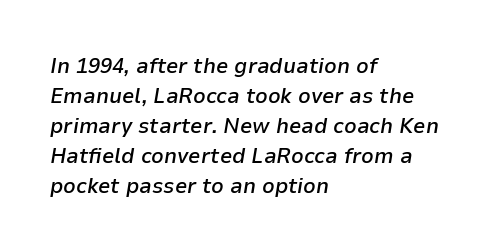
Q: Is the text bold? A: Semi-bold.
Q: Is the text italic (slanted)? A: Yes, it leans right by about 9 degrees.
Q: Is the text underlined? A: No.
Q: How is the paragraph aligned? A: Left-aligned.
Q: Is the spacing between letters normal or unusually wide? A: Normal.
Q: Is the spacing between lines tight, normal or loose? A: Normal.
